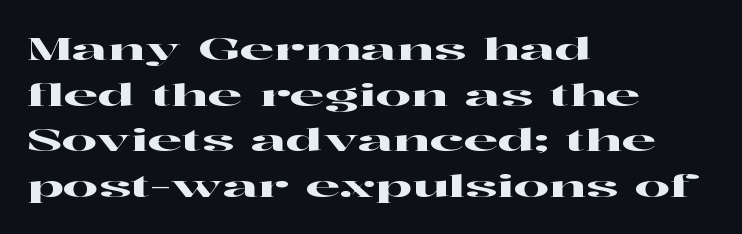
Q: Is the text italic (slanted)? A: No, it is upright.
Q: Is the typeface a serif or a sans-serif typeface? A: Serif.
Q: Is the text underlined? A: No.
Q: How is the paragraph aligned? A: Left-aligned.
Q: Is the spacing between letters normal or unusually wide? A: Normal.
Q: Is the spacing between lines tight, normal or loose? A: Normal.
Q: Width (condensed, normal, or wide)? A: Wide.
Q: Stroke contrast? A: High.
Q: x-height? A: Medium.
Q: Monospaced? A: No.
